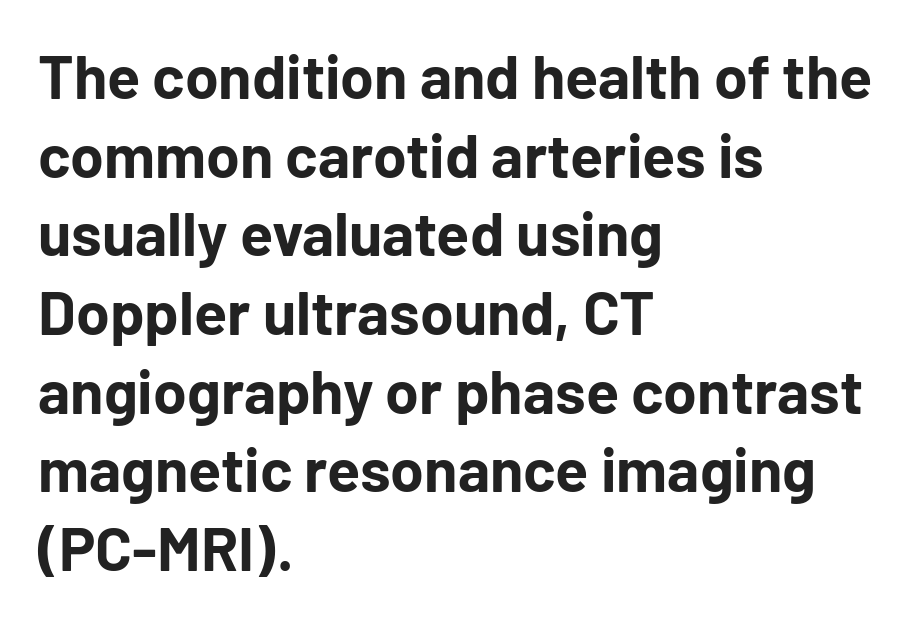
The image shows 61 px bold sans-serif type, upright; set left-aligned, normal line spacing (1.29x), normal letter spacing, not underlined; low stroke contrast and a medium x-height.
